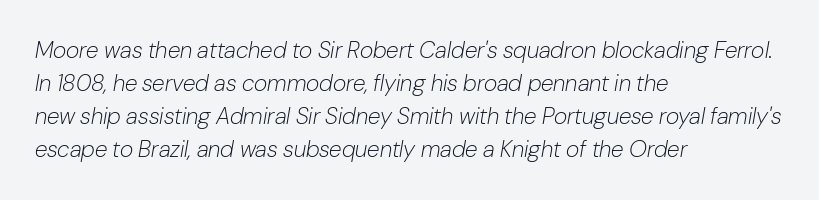
Q: Is the text bold? A: No.
Q: Is the text italic (slanted)? A: Yes, it leans right by about 10 degrees.
Q: Is the text underlined? A: No.
Q: How is the paragraph aligned? A: Left-aligned.
Q: Is the spacing between letters normal or unusually wide? A: Normal.
Q: Is the spacing between lines tight, normal or loose? A: Normal.
